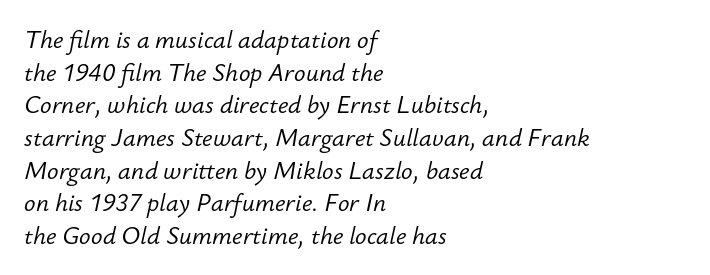
Q: Is the text bold? A: No.
Q: Is the text italic (slanted)? A: Yes, it leans right by about 12 degrees.
Q: Is the text underlined? A: No.
Q: How is the paragraph aligned? A: Left-aligned.
Q: Is the spacing between letters normal or unusually wide? A: Normal.
Q: Is the spacing between lines tight, normal or loose? A: Normal.
